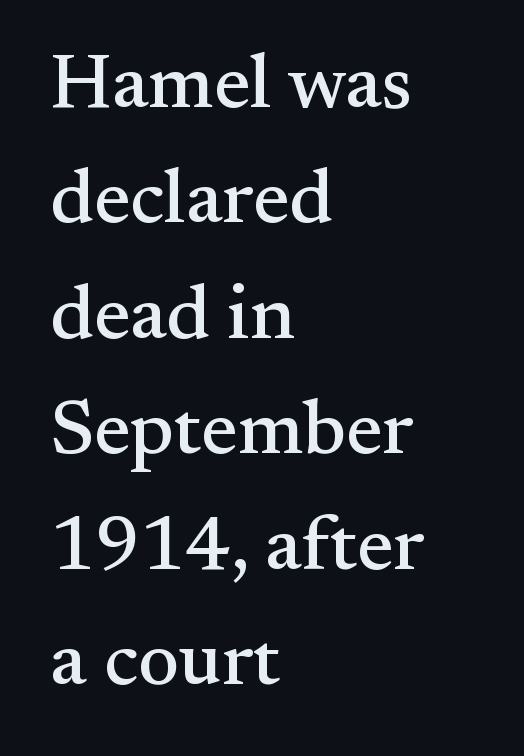
Q: Is the text italic (slanted)? A: No, it is upright.
Q: Is the typeface a serif or a sans-serif typeface? A: Serif.
Q: Is the text underlined? A: No.
Q: How is the paragraph aligned? A: Left-aligned.
Q: Is the spacing between letters normal or unusually wide? A: Normal.
Q: Is the spacing between lines tight, normal or loose? A: Normal.
Q: Width (condensed, normal, or wide)? A: Normal.
Q: Stroke contrast? A: Medium.
Q: x-height? A: Small.
Q: Monospaced? A: No.
